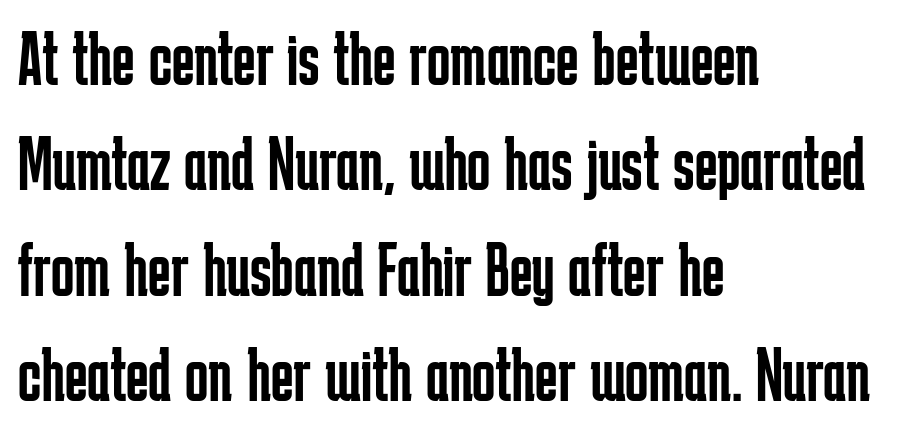
{"serif": "no", "italic": "no", "bold": "no", "weight": "regular", "width": "condensed", "stroke_contrast": "low", "x_height": "medium", "monospaced": "no", "underline": "no", "align": "left", "line_spacing": "normal", "line_spacing_ratio": 1.37, "letter_spacing": "normal", "letter_spacing_em": 0.0, "glyph_px": 77}
